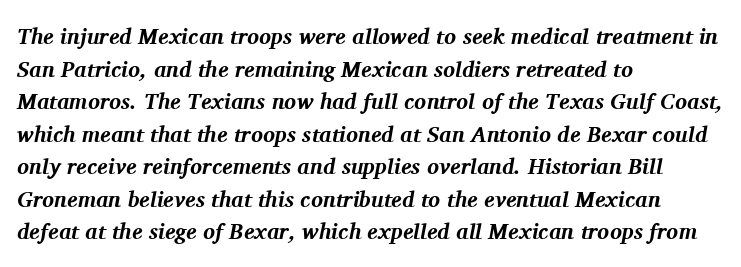
{"italic": "yes", "lean": "right", "slant_degrees": 11, "bold": "yes", "underline": "no", "align": "left", "line_spacing": "normal", "line_spacing_ratio": 1.48, "letter_spacing": "normal", "letter_spacing_em": 0.0, "glyph_px": 22}
